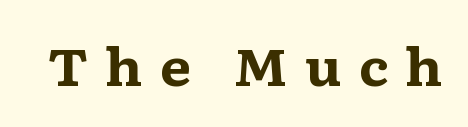
The image shows 51 px bold, wide serif type, upright; set unusually wide letter spacing (+0.31 em), not underlined; medium stroke contrast and a medium x-height.
